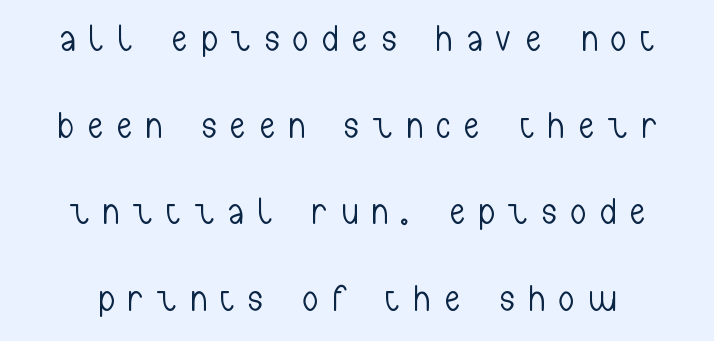
{"serif": "no", "italic": "no", "bold": "no", "weight": "light", "width": "condensed", "stroke_contrast": "low", "x_height": "medium", "monospaced": "no", "underline": "no", "line_spacing": "loose", "line_spacing_ratio": 2.34, "letter_spacing": "wide", "letter_spacing_em": 0.4, "glyph_px": 37}
